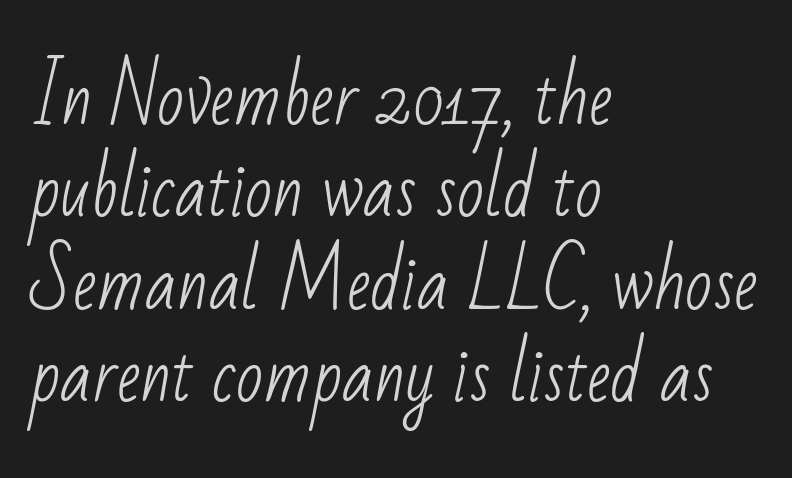
{"serif": "no", "bold": "no", "weight": "light", "width": "condensed", "stroke_contrast": "low", "x_height": "small", "monospaced": "no", "underline": "no", "align": "left", "line_spacing": "normal", "line_spacing_ratio": 1.3, "letter_spacing": "normal", "letter_spacing_em": 0.0, "glyph_px": 71}
